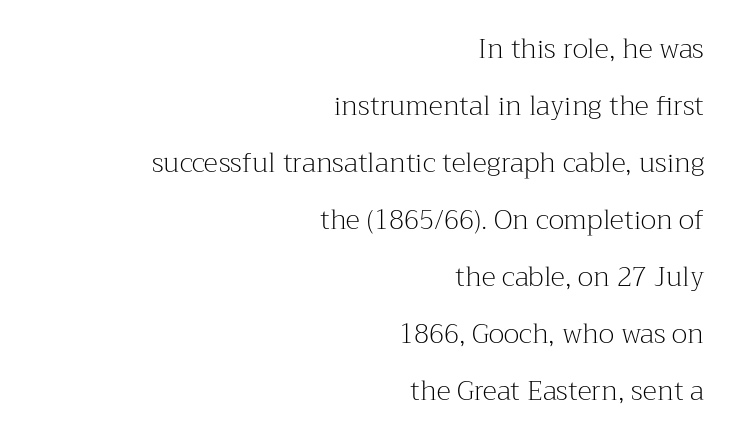
Underline: absent. It's the straight-up-and-down kind of type. One-word summary of the alignment: right. Nothing heavy about these letters — not bold at all. Each new line begins a long way beneath the previous one. What stands out about the letter spacing? Nothing — it is the standard amount.
